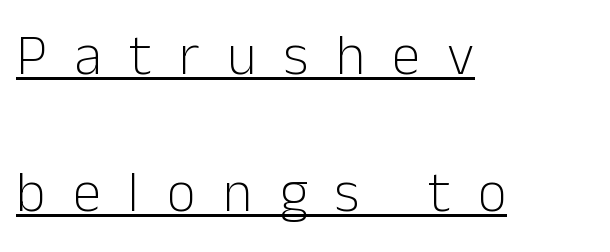
Airy leading. Here the designer chose a conventional face with non-uniform glyph widths. The setting favours the left margin, as ordinary paragraphs usually do. A typographer would call this underscored text. Tall strokes in this sample are plumb rather than angled.
